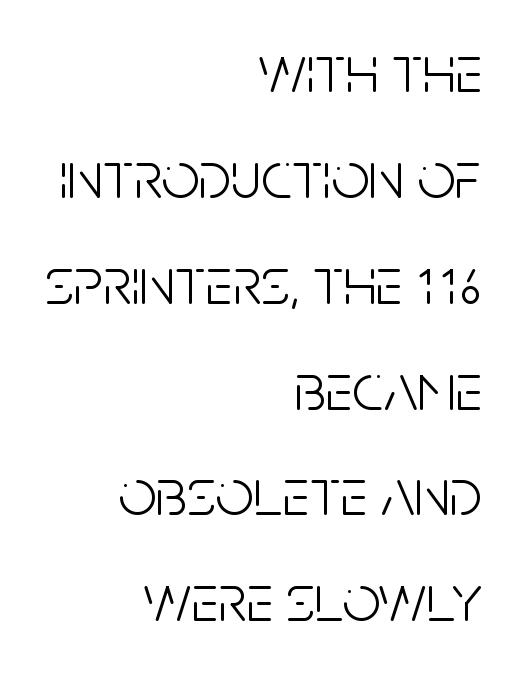
Q: Is the text bold? A: No.
Q: Is the text italic (slanted)? A: No, it is upright.
Q: Is the typeface a serif or a sans-serif typeface? A: Sans-serif.
Q: Is the text underlined? A: No.
Q: How is the paragraph aligned? A: Right-aligned.
Q: Is the spacing between letters normal or unusually wide? A: Normal.
Q: Is the spacing between lines tight, normal or loose? A: Normal.
Q: Width (condensed, normal, or wide)? A: Condensed.
Q: Stroke contrast? A: Low.
Q: x-height? A: Large.
Q: Monospaced? A: No.
